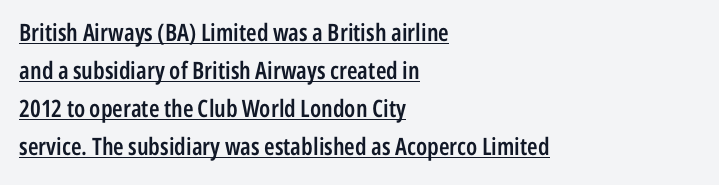
The image shows 24 px text type, upright; set left-aligned, normal line spacing (1.59x), normal letter spacing, underlined.
